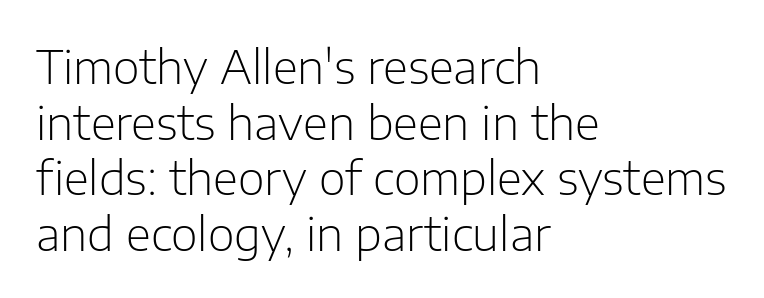
Q: Is the text bold? A: No.
Q: Is the text italic (slanted)? A: No, it is upright.
Q: Is the typeface a serif or a sans-serif typeface? A: Sans-serif.
Q: Is the text underlined? A: No.
Q: How is the paragraph aligned? A: Left-aligned.
Q: Is the spacing between letters normal or unusually wide? A: Normal.
Q: Width (condensed, normal, or wide)? A: Normal.
Q: Stroke contrast? A: Low.
Q: x-height? A: Medium.
Q: Monospaced? A: No.
